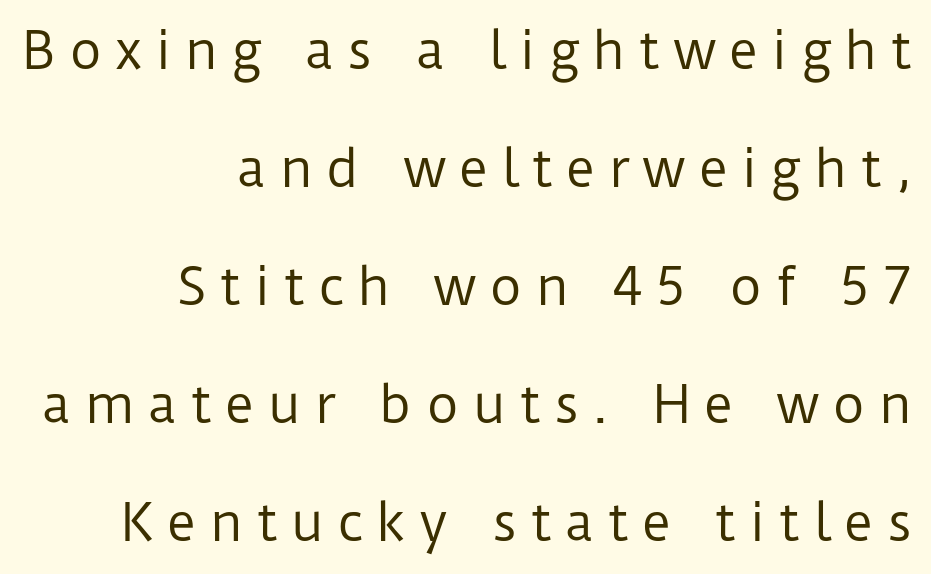
The image shows 50 px regular-weight sans-serif type, upright; set right-aligned, loose line spacing (2.36x), unusually wide letter spacing (+0.27 em), not underlined; low stroke contrast and a medium x-height.
